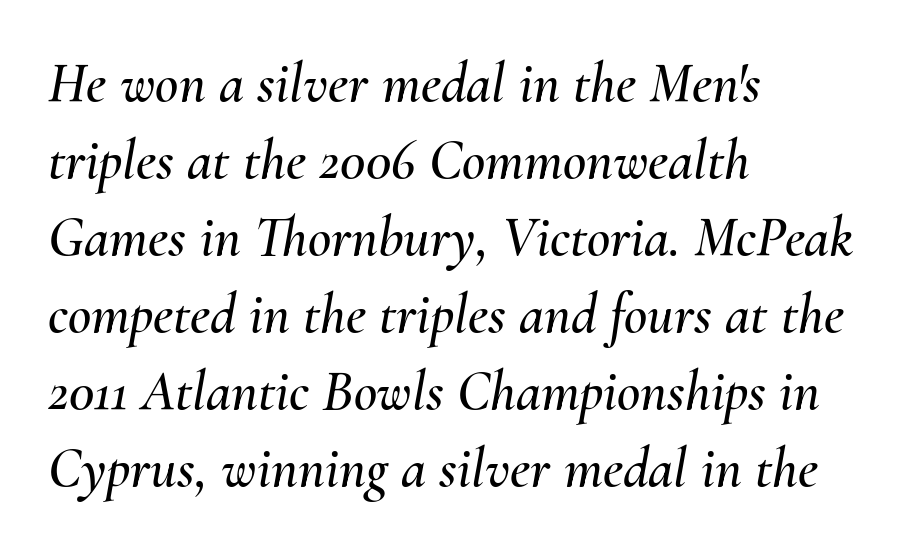
The image shows 57 px text type, italic (leaning right); set left-aligned, normal line spacing (1.35x), normal letter spacing, not underlined; medium stroke contrast and a small x-height.
